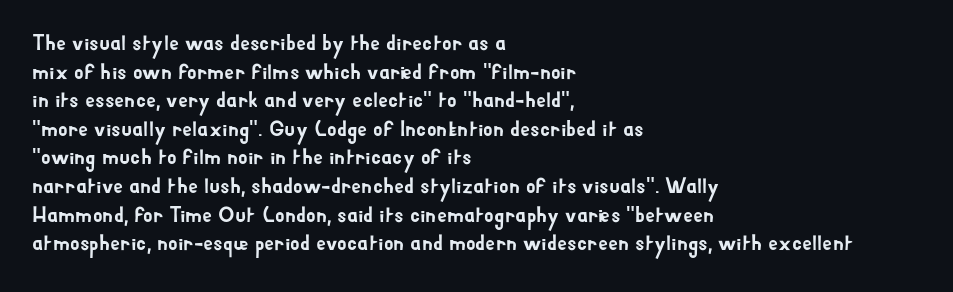
Q: Is the text italic (slanted)? A: No, it is upright.
Q: Is the text underlined? A: No.
Q: How is the paragraph aligned? A: Left-aligned.
Q: Is the spacing between letters normal or unusually wide? A: Normal.
Q: Is the spacing between lines tight, normal or loose? A: Normal.
